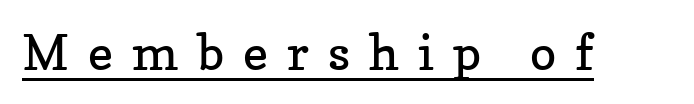
{"serif": "yes", "italic": "no", "bold": "no", "weight": "regular", "width": "normal", "stroke_contrast": "low", "x_height": "medium", "monospaced": "no", "underline": "yes", "letter_spacing": "wide", "letter_spacing_em": 0.39, "glyph_px": 49}
